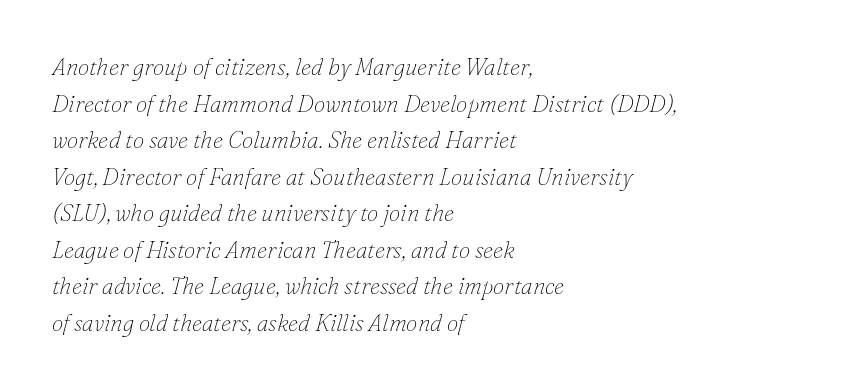
The image shows 23 px text type, italic (leaning right); set left-aligned, normal line spacing (1.59x), normal letter spacing, not underlined.
